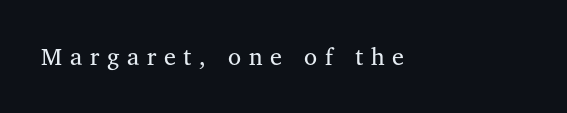
Substantial extra tracking has been applied to these lines. Anything drawn beneath the words? Only blank space. Each line starts at the same left margin while the right side varies. You can tell it's not italic because the verticals are truly vertical. The cut favours lightness, reaching ordinary text weight at its darkest.
